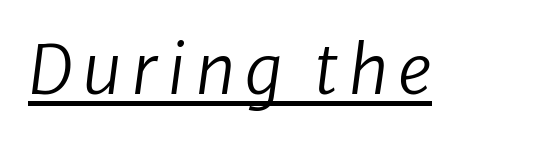
{"serif": "no", "bold": "no", "weight": "regular", "width": "normal", "stroke_contrast": "low", "x_height": "medium", "monospaced": "no", "underline": "yes", "glyph_px": 67}
